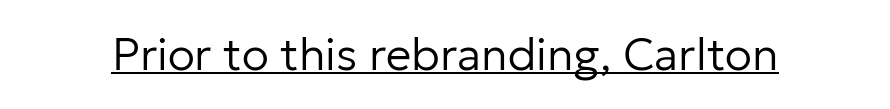
The designer went with a sans here, leaving each stem footless. Look at the tracking — it's just the regular setting, nothing added. Every word sits above its own underline. Here the designer chose a conventional face with non-uniform glyph widths. Nope, not italic — everything's standing straight. Stems here are at most as thick as an everyday book face.
